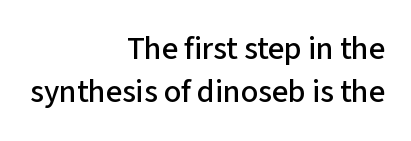
Q: Is the text italic (slanted)? A: No, it is upright.
Q: Is the typeface a serif or a sans-serif typeface? A: Sans-serif.
Q: Is the text underlined? A: No.
Q: How is the paragraph aligned? A: Right-aligned.
Q: Is the spacing between letters normal or unusually wide? A: Normal.
Q: Is the spacing between lines tight, normal or loose? A: Normal.
Q: Width (condensed, normal, or wide)? A: Normal.
Q: Stroke contrast? A: Low.
Q: x-height? A: Medium.
Q: Monospaced? A: No.
